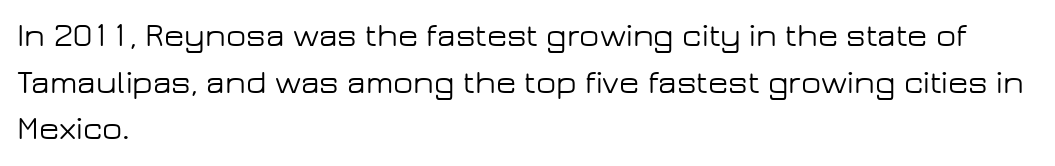
Q: Is the text italic (slanted)? A: No, it is upright.
Q: Is the typeface a serif or a sans-serif typeface? A: Sans-serif.
Q: Is the text underlined? A: No.
Q: How is the paragraph aligned? A: Left-aligned.
Q: Is the spacing between letters normal or unusually wide? A: Normal.
Q: Is the spacing between lines tight, normal or loose? A: Normal.
Q: Width (condensed, normal, or wide)? A: Wide.
Q: Stroke contrast? A: Low.
Q: x-height? A: Medium.
Q: Monospaced? A: No.
